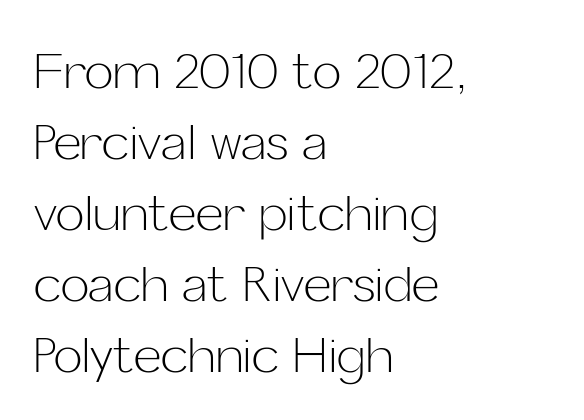
The image shows 48 px light sans-serif type, upright; set left-aligned, normal line spacing (1.48x), normal letter spacing, not underlined; low stroke contrast and a medium x-height.
